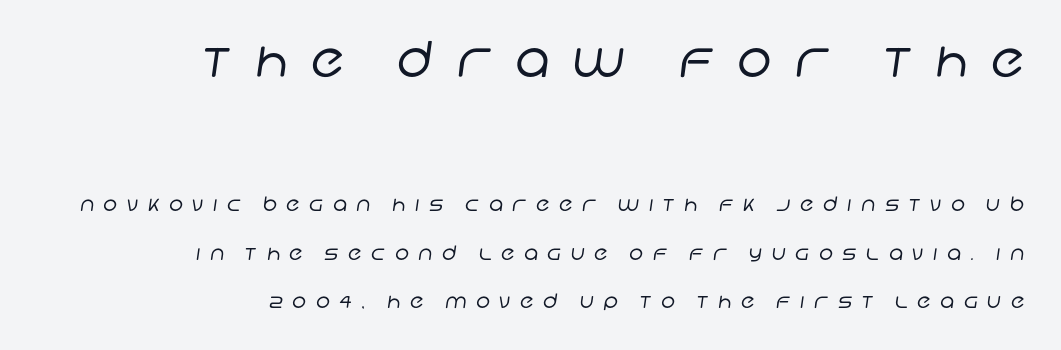
The image shows 49 px regular-weight sans-serif type; set right-aligned, loose line spacing (2.43x), unusually wide letter spacing (+0.47 em), not underlined; the first (top) block is 2.45x larger; low stroke contrast and a large x-height.
